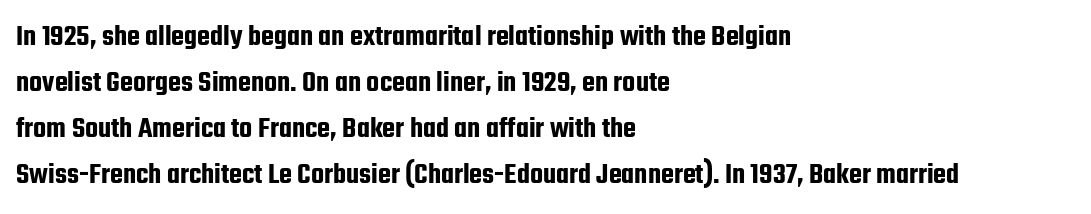
Do the characters align in a grid? No, the font is proportional. The face used here is a sans, in the tradition of grotesques and geometrics. The passage is arranged the way most books set body copy — flush left. The gap between lines stays unmarked.
